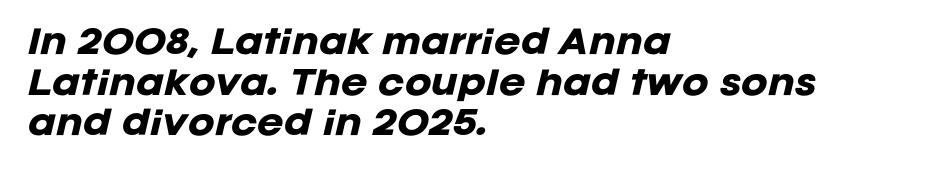
{"italic": "yes", "lean": "right", "slant_degrees": 12, "bold": "yes", "weight": "heavy", "width": "normal", "stroke_contrast": "low", "x_height": "large", "monospaced": "no", "underline": "no", "align": "left", "line_spacing": "normal", "line_spacing_ratio": 1.27, "letter_spacing": "normal", "letter_spacing_em": 0.0, "glyph_px": 32}
